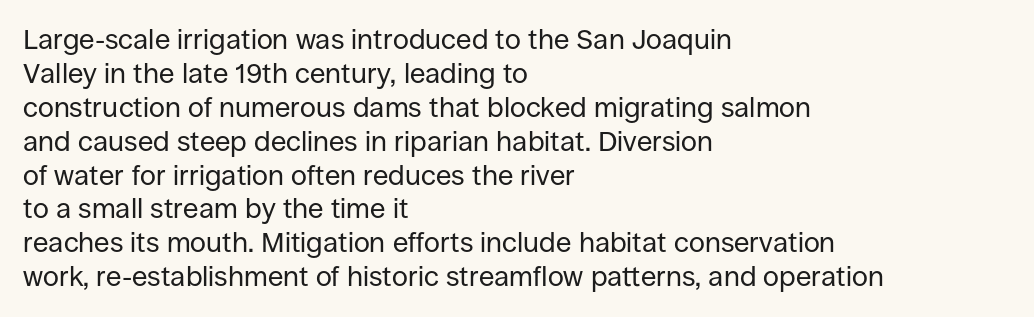
Q: Is the text bold? A: No.
Q: Is the text italic (slanted)? A: No, it is upright.
Q: Is the typeface a serif or a sans-serif typeface? A: Sans-serif.
Q: Is the text underlined? A: No.
Q: How is the paragraph aligned? A: Left-aligned.
Q: Is the spacing between letters normal or unusually wide? A: Normal.
Q: Width (condensed, normal, or wide)? A: Normal.
Q: Stroke contrast? A: Low.
Q: x-height? A: Large.
Q: Monospaced? A: No.
